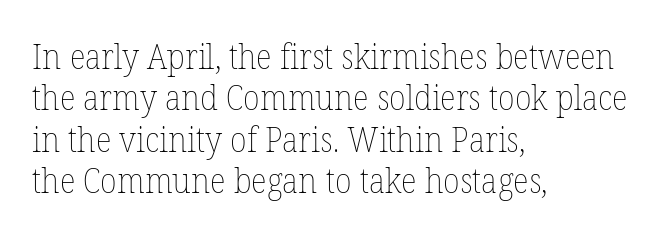
{"italic": "no", "bold": "no", "weight": "thin", "width": "normal", "stroke_contrast": "low", "x_height": "medium", "monospaced": "no", "underline": "no", "align": "left", "line_spacing_ratio": 1.22, "letter_spacing": "normal", "letter_spacing_em": 0.0, "glyph_px": 34}
